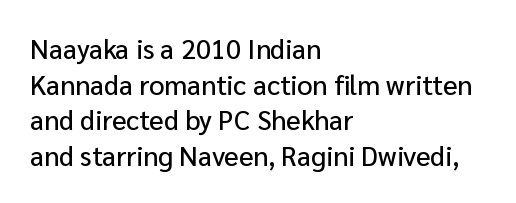
Line spacing here is normal. In terms of posture, this sample is upright. A bare baseline throughout the passage. Does the copy run flush right? No — it runs flush left. You could call the tracking neutral — neither tight nor loose.
